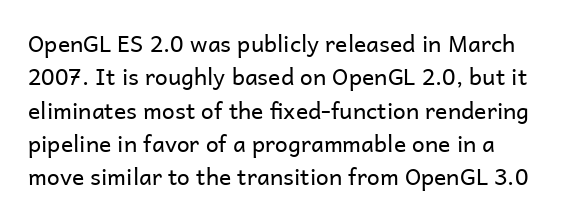
Q: Is the text bold? A: No.
Q: Is the text italic (slanted)? A: No, it is upright.
Q: Is the text underlined? A: No.
Q: Is the spacing between letters normal or unusually wide? A: Normal.
Q: Is the spacing between lines tight, normal or loose? A: Normal.
